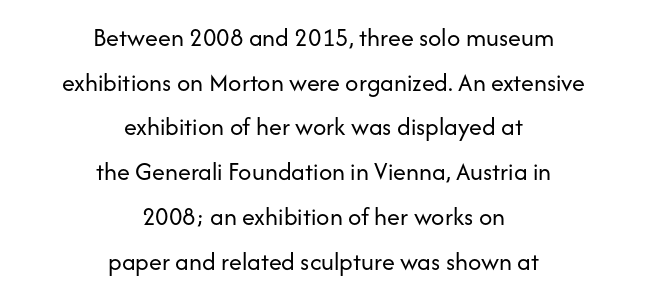
Q: Is the text bold? A: No.
Q: Is the text italic (slanted)? A: No, it is upright.
Q: Is the text underlined? A: No.
Q: How is the paragraph aligned? A: Centered.
Q: Is the spacing between letters normal or unusually wide? A: Normal.
